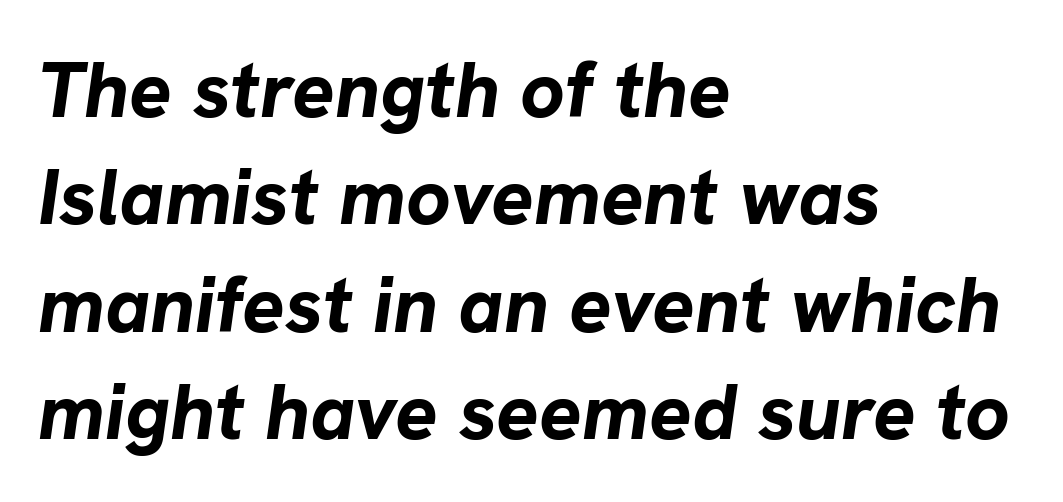
The image shows 79 px bold type, italic (leaning right); set left-aligned, normal line spacing (1.36x), normal letter spacing, not underlined; low stroke contrast and a medium x-height.
